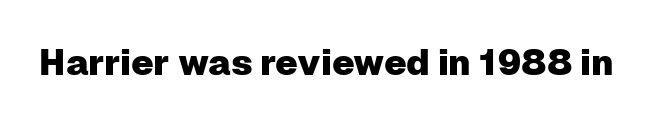
You could not count columns in this text — the font is proportionally spaced. This is roman type, the default non-slanted kind. Short note: letters normally spaced. Clear beneath every line of the passage. Font category for this specimen: sans-serif.
